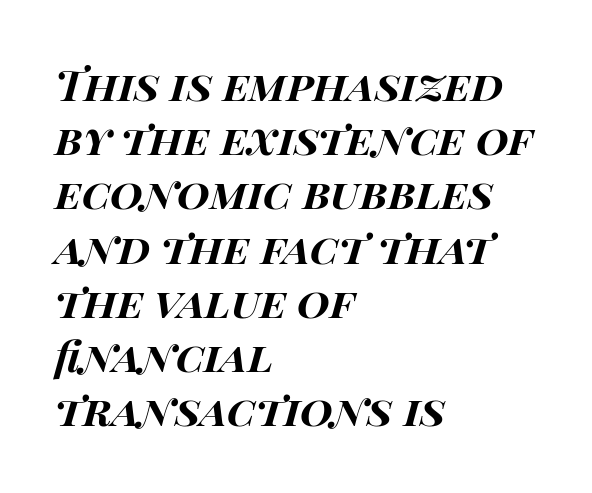
These lines are rendered in a variable-pitch font. Underlining? Definitely not there. This sample keeps an unexceptional amount of space between lines. Default kerning and tracking; the words read as compact shapes. Its strokes are broad and dark, the hallmark of bold type.
